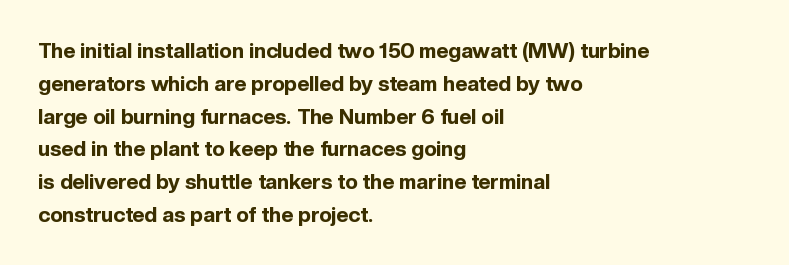
Weight check: bold — yes, fully. This rendering features lettering with no underline. This is the regular roman posture of the typeface. Is there much room between lines? A standard amount, neither cramped nor airy. No extra tracking has been applied to these lines. The rag falls on the right side of this text block.
